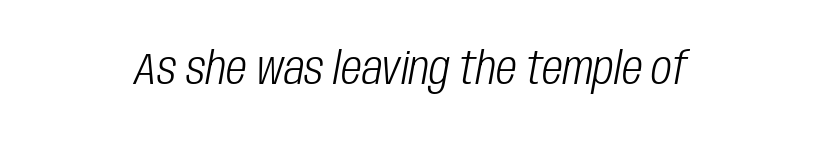
Q: Is the text bold? A: No.
Q: Is the text italic (slanted)? A: Yes, it leans right by about 10 degrees.
Q: Is the text underlined? A: No.
Q: Is the spacing between letters normal or unusually wide? A: Normal.
Q: Width (condensed, normal, or wide)? A: Condensed.
Q: Stroke contrast? A: Low.
Q: x-height? A: Large.
Q: Monospaced? A: No.
